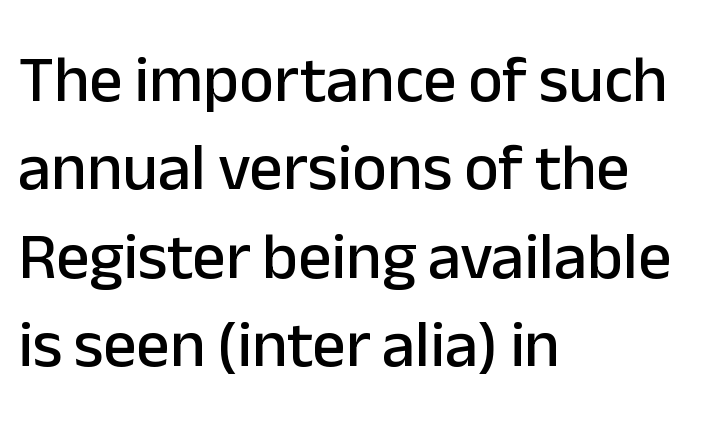
{"serif": "no", "italic": "no", "width": "normal", "stroke_contrast": "low", "x_height": "medium", "monospaced": "no", "underline": "no", "align": "left", "line_spacing": "normal", "line_spacing_ratio": 1.34, "letter_spacing": "normal", "letter_spacing_em": 0.0, "glyph_px": 66}
